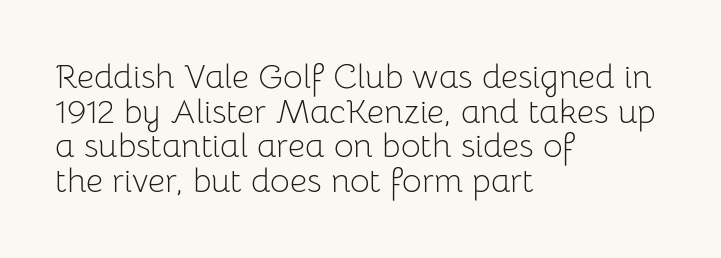
Q: Is the text bold? A: No.
Q: Is the text italic (slanted)? A: No, it is upright.
Q: Is the typeface a serif or a sans-serif typeface? A: Sans-serif.
Q: Is the text underlined? A: No.
Q: How is the paragraph aligned? A: Left-aligned.
Q: Is the spacing between letters normal or unusually wide? A: Normal.
Q: Is the spacing between lines tight, normal or loose? A: Tight.
Q: Width (condensed, normal, or wide)? A: Normal.
Q: Stroke contrast? A: Low.
Q: x-height? A: Medium.
Q: Monospaced? A: No.
